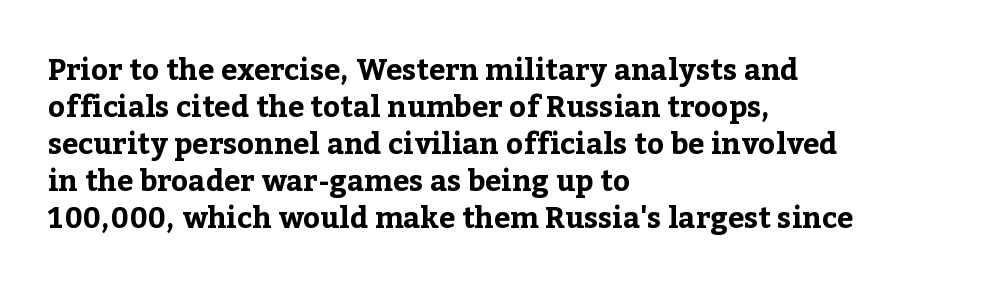
Q: Is the text bold? A: Yes.
Q: Is the text italic (slanted)? A: No, it is upright.
Q: Is the typeface a serif or a sans-serif typeface? A: Serif.
Q: Is the text underlined? A: No.
Q: How is the paragraph aligned? A: Left-aligned.
Q: Is the spacing between letters normal or unusually wide? A: Normal.
Q: Is the spacing between lines tight, normal or loose? A: Normal.
Q: Width (condensed, normal, or wide)? A: Normal.
Q: Stroke contrast? A: Low.
Q: x-height? A: Medium.
Q: Monospaced? A: No.
